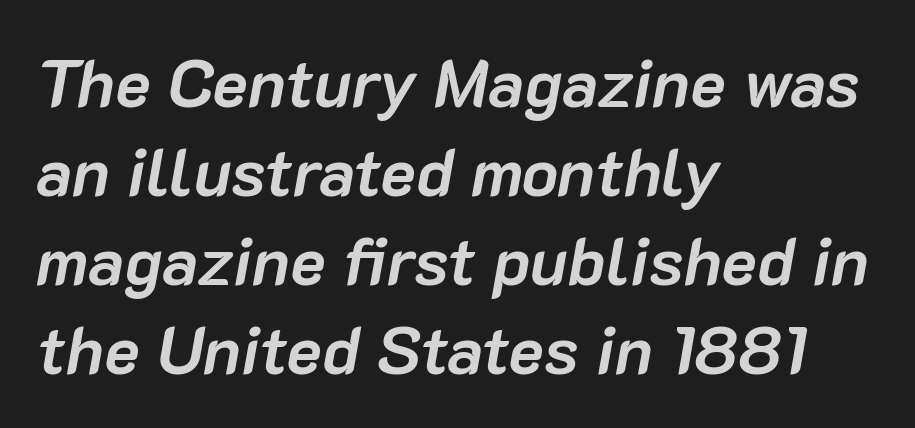
Q: Is the text bold? A: Yes.
Q: Is the text italic (slanted)? A: Yes, it leans right by about 10 degrees.
Q: Is the text underlined? A: No.
Q: How is the paragraph aligned? A: Left-aligned.
Q: Is the spacing between letters normal or unusually wide? A: Normal.
Q: Is the spacing between lines tight, normal or loose? A: Normal.
Q: Width (condensed, normal, or wide)? A: Normal.
Q: Stroke contrast? A: Low.
Q: x-height? A: Medium.
Q: Monospaced? A: No.
